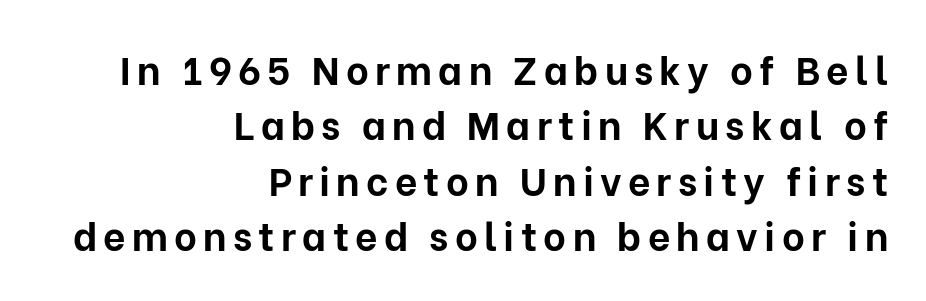
{"serif": "no", "italic": "no", "bold": "yes", "weight": "bold", "width": "normal", "stroke_contrast": "low", "x_height": "medium", "monospaced": "no", "underline": "no", "align": "right", "line_spacing": "normal", "line_spacing_ratio": 1.42, "glyph_px": 39}
